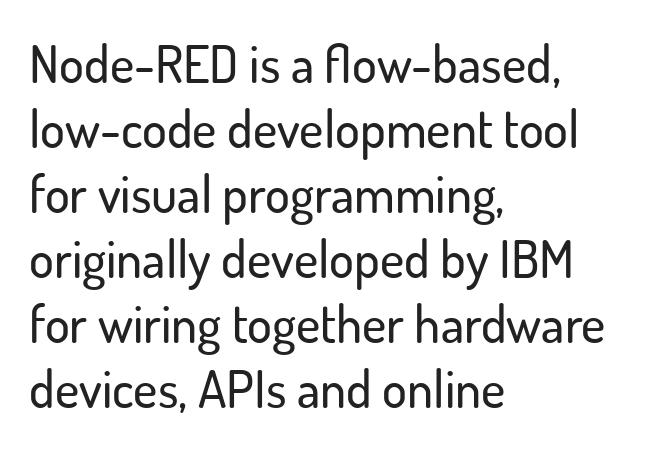
The typography opts for an upright posture over an oblique one. Typeset ragged right — the left edge is the straight one. Varying glyph widths throughout — classic text-font behaviour. Interline gaps are of average width in this sample.
